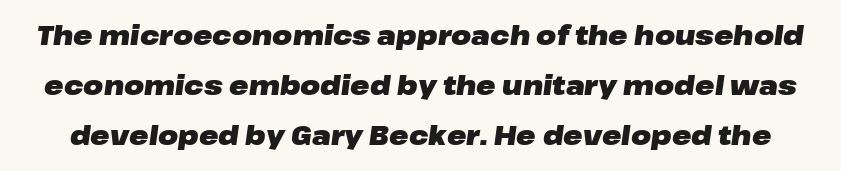
Regarding leading, the lines here are spaced well apart. Quick note: underline off. Default kerning and tracking; the words read as compact shapes. Looking at the ascenders, they clearly lean. How heavy is the stroke? Heavy — this is a bold.
